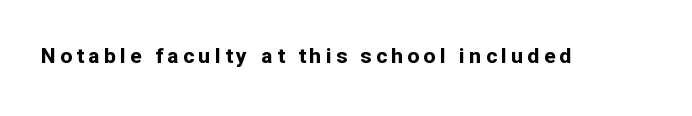
Strokes here are thick enough to call this a true bold. Designer's note — italics off, roman on. Glance below the letters and you will spot only blank space. How are the letters spaced? Widely, with obvious added tracking.
